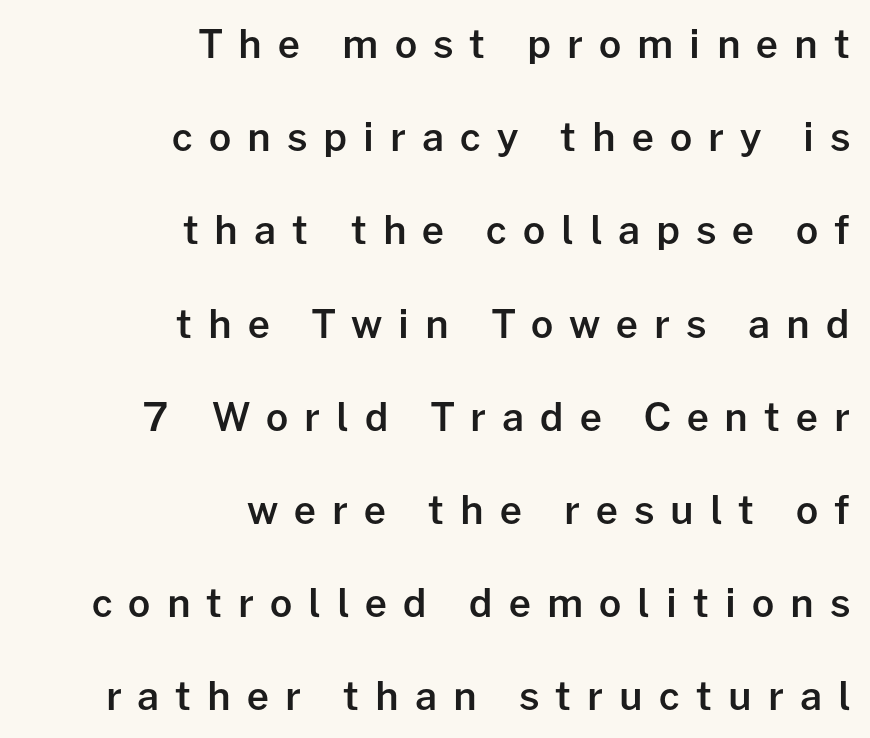
{"serif": "no", "italic": "no", "bold": "semi", "weight": "semibold", "width": "normal", "stroke_contrast": "low", "x_height": "medium", "monospaced": "no", "underline": "no", "align": "right", "line_spacing": "loose", "line_spacing_ratio": 2.39, "letter_spacing": "wide", "letter_spacing_em": 0.41, "glyph_px": 39}
